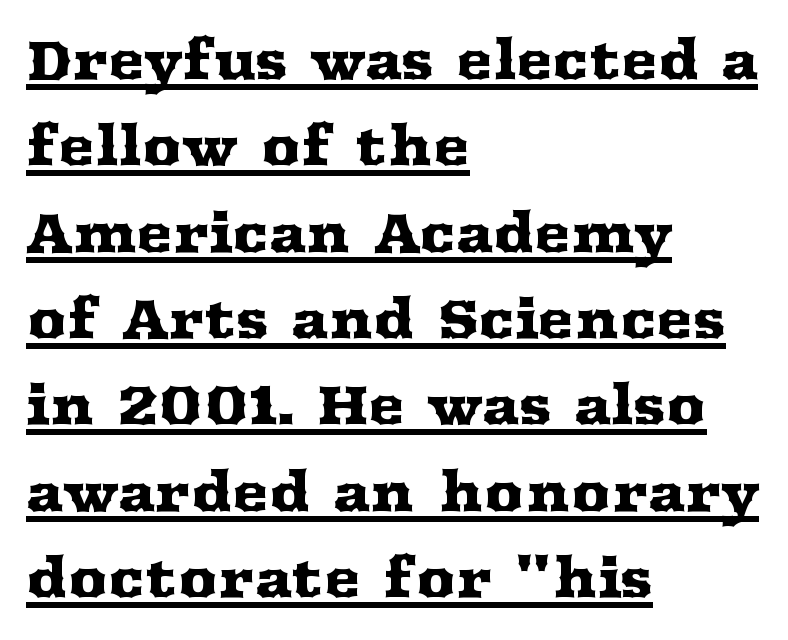
{"serif": "yes", "italic": "no", "width": "wide", "stroke_contrast": "medium", "x_height": "medium", "monospaced": "no", "underline": "yes", "align": "left", "line_spacing": "normal", "line_spacing_ratio": 1.57, "letter_spacing": "normal", "letter_spacing_em": 0.0, "glyph_px": 55}
